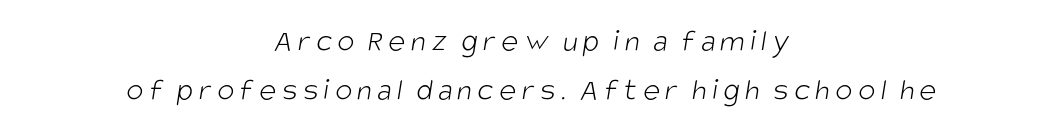
You can tell from the bare stems that sans-serif type was used. Looks like regular typesetting: each glyph gets only the width it needs. Underline: absent. Is the type heavy? It reads as light-to-regular instead.
